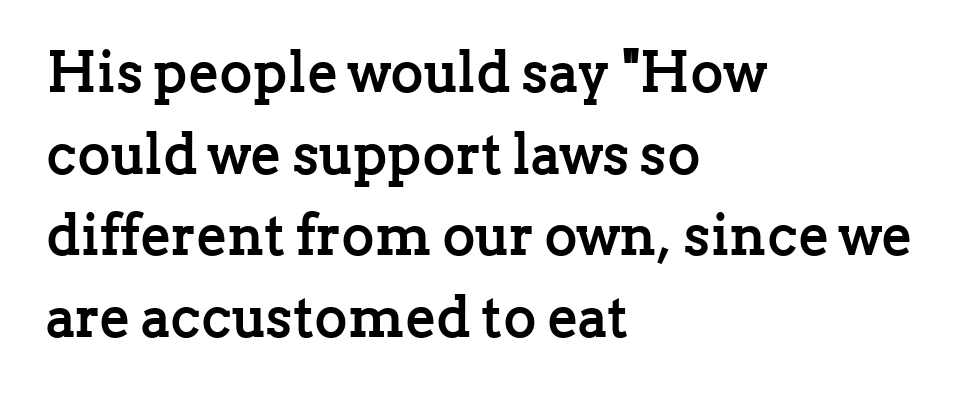
Has an underline been added? It has not. The lines in this sample share a left origin and differ only in where they stop. The type sits square on the baseline with zero lean. Compared with typical body copy, the letter spacing here is the same. Check where the strokes stop: tiny serifs finish them off. Character widths vary here, with narrow letters taking less room than wide ones.
